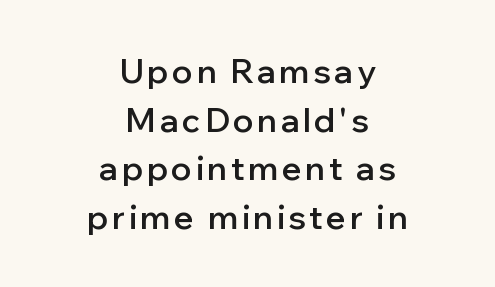
Q: Is the text bold? A: Semi-bold.
Q: Is the text italic (slanted)? A: No, it is upright.
Q: Is the typeface a serif or a sans-serif typeface? A: Sans-serif.
Q: Is the text underlined? A: No.
Q: How is the paragraph aligned? A: Centered.
Q: Is the spacing between lines tight, normal or loose? A: Normal.
Q: Width (condensed, normal, or wide)? A: Normal.
Q: Stroke contrast? A: Low.
Q: x-height? A: Medium.
Q: Monospaced? A: No.
